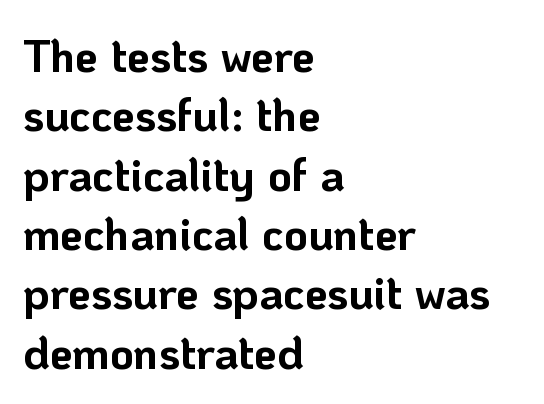
{"serif": "no", "italic": "no", "bold": "yes", "weight": "bold", "width": "normal", "stroke_contrast": "low", "x_height": "medium", "monospaced": "no", "underline": "no", "align": "left", "line_spacing": "normal", "line_spacing_ratio": 1.29, "letter_spacing": "normal", "letter_spacing_em": 0.0, "glyph_px": 46}
